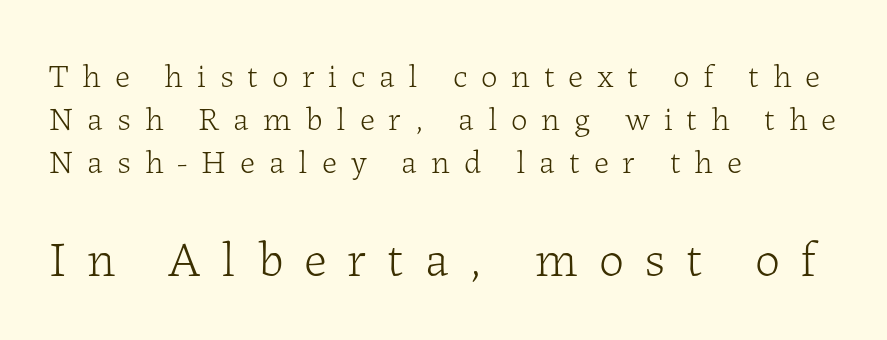
Notice how descenders clear the ascenders below comfortably — that's standard leading. Varying glyph widths throughout — classic text-font behaviour. Note: serifs present on the glyphs. Loose tracking; the words dissolve into strings of separated letters.
